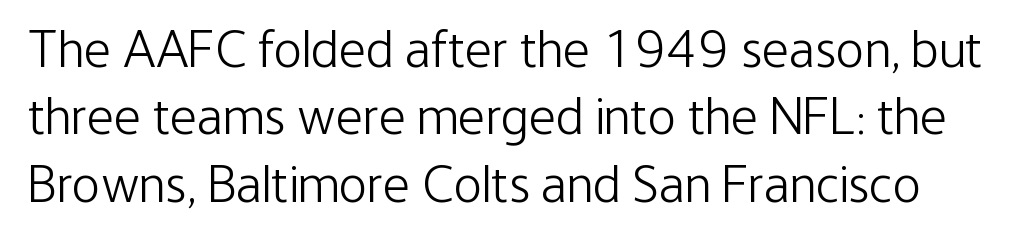
{"serif": "no", "italic": "no", "bold": "no", "weight": "light", "width": "condensed", "stroke_contrast": "low", "x_height": "medium", "monospaced": "no", "underline": "no", "line_spacing": "normal", "line_spacing_ratio": 1.27, "letter_spacing": "normal", "letter_spacing_em": 0.0, "glyph_px": 53}
